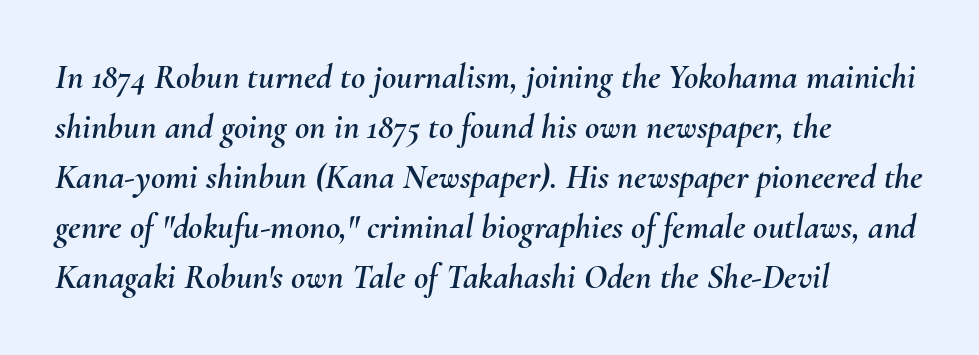
{"italic": "yes", "lean": "right", "slant_degrees": 10, "width": "normal", "stroke_contrast": "medium", "x_height": "small", "monospaced": "no", "underline": "no", "align": "left", "line_spacing": "normal", "line_spacing_ratio": 1.43, "letter_spacing": "normal", "letter_spacing_em": 0.0, "glyph_px": 35}
